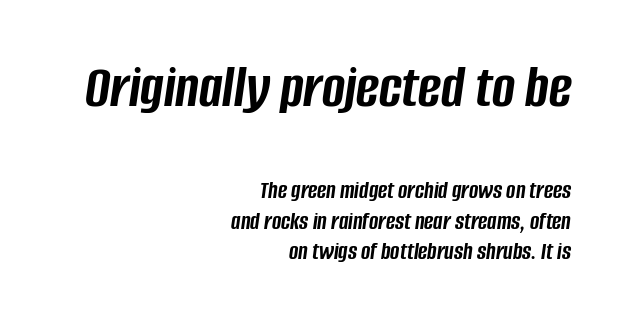
Q: Is the text bold? A: Yes.
Q: Is the text italic (slanted)? A: Yes, it leans right by about 8 degrees.
Q: Is the text underlined? A: No.
Q: How is the paragraph aligned? A: Right-aligned.
Q: Is the spacing between letters normal or unusually wide? A: Normal.
Q: Which block of text is set in a larger size, the first (top) or the second (bottom)? A: The first (top) one.
Q: Width (condensed, normal, or wide)? A: Condensed.
Q: Stroke contrast? A: Low.
Q: x-height? A: Large.
Q: Monospaced? A: No.
